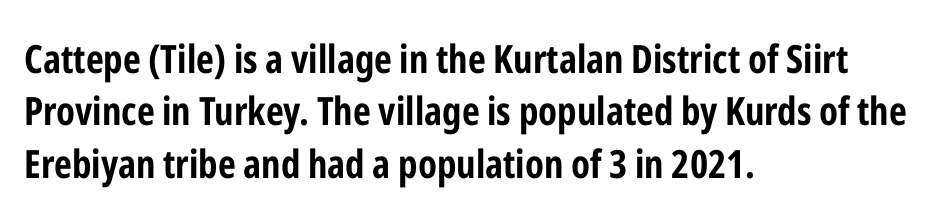
{"serif": "no", "italic": "no", "bold": "yes", "weight": "bold", "width": "condensed", "stroke_contrast": "low", "x_height": "medium", "monospaced": "no", "underline": "no", "align": "left", "line_spacing": "normal", "line_spacing_ratio": 1.34, "letter_spacing": "normal", "letter_spacing_em": 0.0, "glyph_px": 39}
